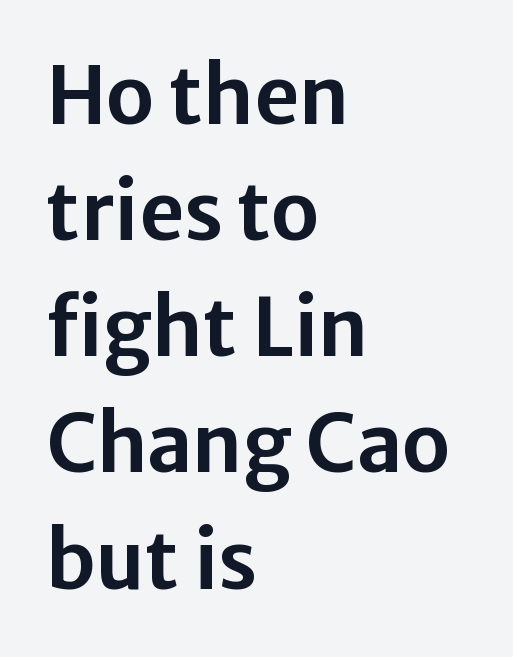
The glyphs are unaccompanied by any horizontal stroke below them. Unlike a traditional serif, this face leaves its strokes unadorned. Proportional: the letters do not fall into vertical columns. A student would call this left alignment; a typographer would say flush left, rag right.
